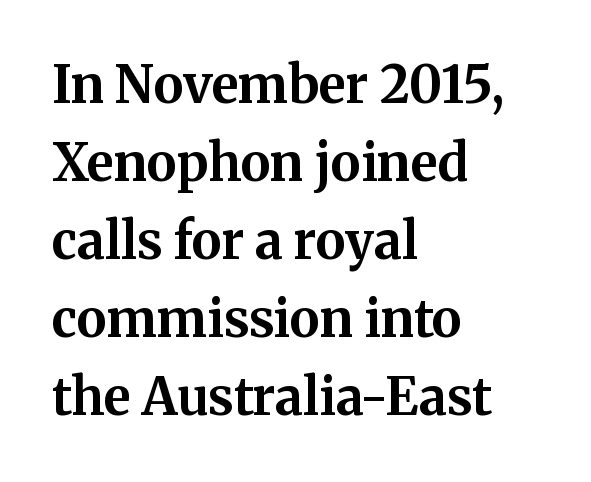
{"serif": "yes", "italic": "no", "bold": "yes", "weight": "bold", "width": "normal", "stroke_contrast": "medium", "x_height": "medium", "monospaced": "no", "underline": "no", "align": "left", "line_spacing": "normal", "line_spacing_ratio": 1.53, "letter_spacing": "normal", "letter_spacing_em": 0.0, "glyph_px": 51}
